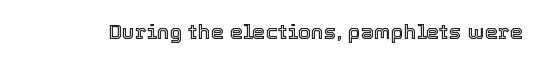
Q: Is the text italic (slanted)? A: No, it is upright.
Q: Is the text underlined? A: No.
Q: Is the spacing between letters normal or unusually wide? A: Normal.
